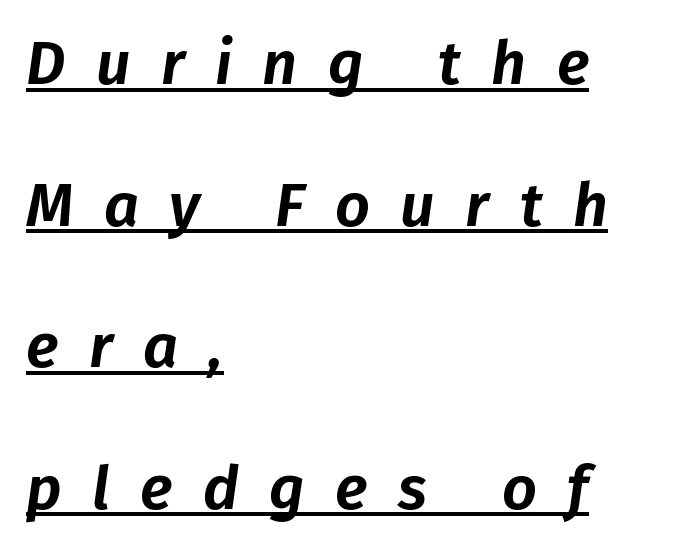
The image shows 61 px text type, italic (leaning right); set left-aligned, loose line spacing (2.32x), unusually wide letter spacing (+0.5 em), underlined; low stroke contrast and a medium x-height.
